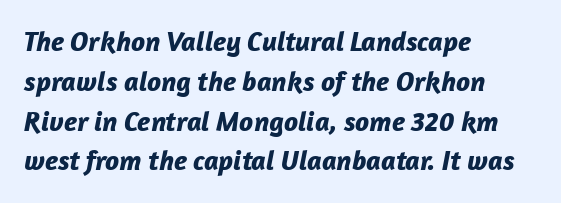
Slant detected: the letters are inclined. Varying glyph widths throughout — classic text-font behaviour. All the whitespace from short lines collects on the right. This is heavy type, rendered in bold.
